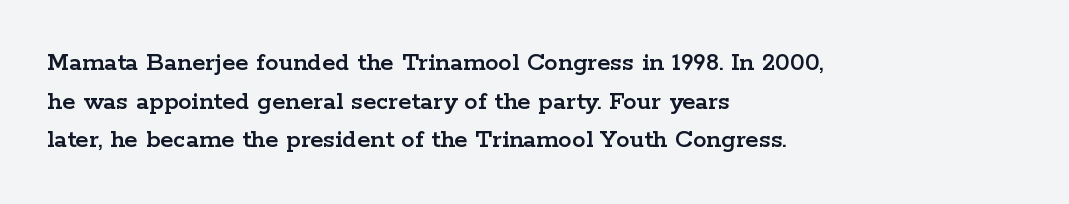
The image shows 27 px text type, upright; set left-aligned, normal line spacing (1.43x), normal letter spacing, not underlined.
